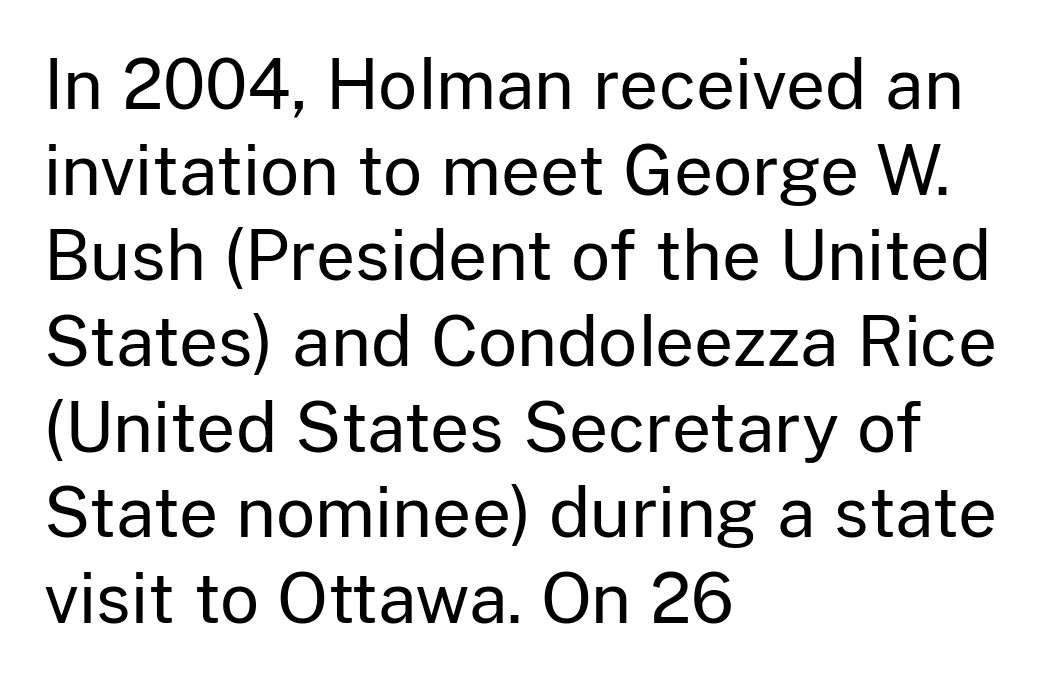
Q: Is the text bold? A: No.
Q: Is the text italic (slanted)? A: No, it is upright.
Q: Is the typeface a serif or a sans-serif typeface? A: Sans-serif.
Q: Is the text underlined? A: No.
Q: How is the paragraph aligned? A: Left-aligned.
Q: Is the spacing between letters normal or unusually wide? A: Normal.
Q: Is the spacing between lines tight, normal or loose? A: Normal.
Q: Width (condensed, normal, or wide)? A: Normal.
Q: Stroke contrast? A: Low.
Q: x-height? A: Medium.
Q: Monospaced? A: No.
